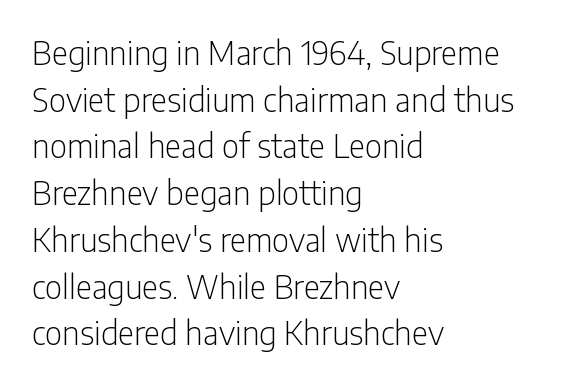
Q: Is the text bold? A: No.
Q: Is the text italic (slanted)? A: No, it is upright.
Q: Is the typeface a serif or a sans-serif typeface? A: Sans-serif.
Q: Is the text underlined? A: No.
Q: How is the paragraph aligned? A: Left-aligned.
Q: Is the spacing between letters normal or unusually wide? A: Normal.
Q: Is the spacing between lines tight, normal or loose? A: Normal.
Q: Width (condensed, normal, or wide)? A: Condensed.
Q: Stroke contrast? A: Low.
Q: x-height? A: Medium.
Q: Monospaced? A: No.
